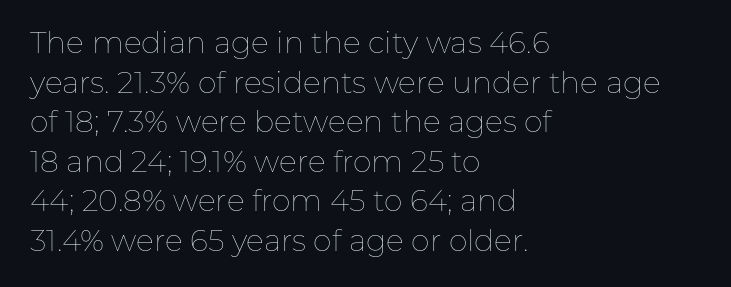
Is the stroke heavy? The answer is a plain regular-or-lighter. The glyphs are unaccompanied by any horizontal stroke below them. The rendering uses natural spacing where letterforms have individual widths. Is the letter spacing exaggerated? No — it looks like the ordinary default. The designer left line spacing at the default.
